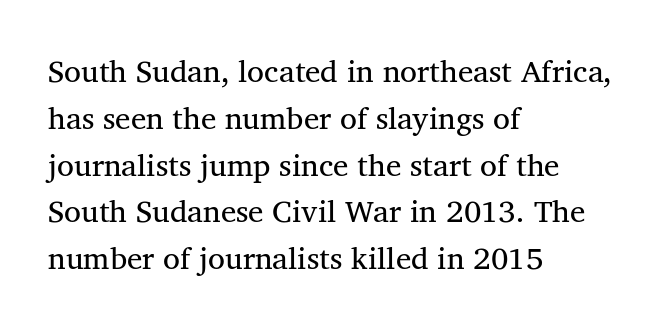
The image shows 31 px regular-weight serif type, upright; set left-aligned, normal line spacing (1.51x), normal letter spacing, not underlined; medium stroke contrast and a medium x-height.
